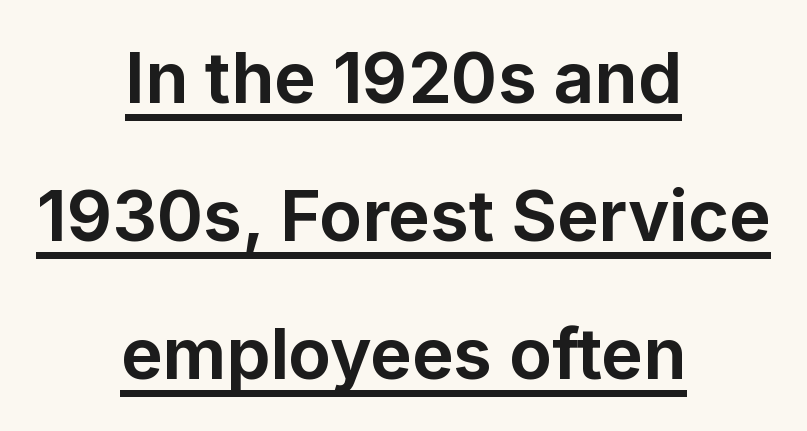
Each word holds together tightly as a unit, with standard inter-letter gaps. Letterform terminals end flat and unadorned throughout the passage. You can see a thin bar hugging the bottom of the glyphs. Reading down the column, the eye jumps a long way to each next line.
